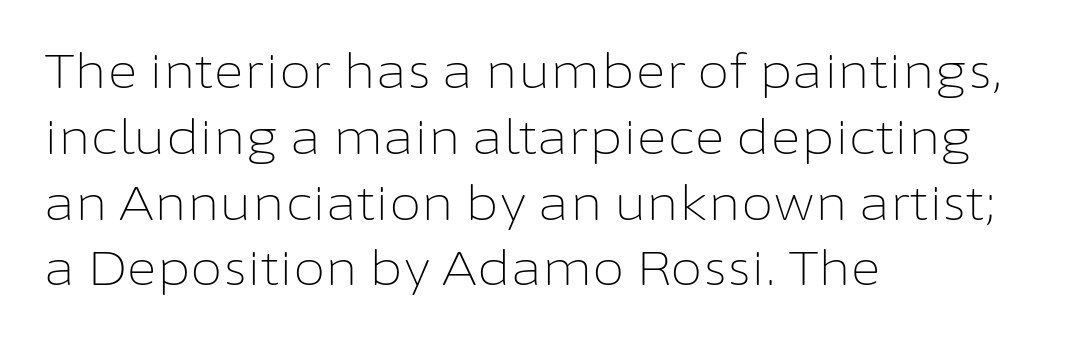
The image shows 47 px light sans-serif type, upright; set left-aligned, normal line spacing (1.4x), normal letter spacing, not underlined; low stroke contrast and a medium x-height.
